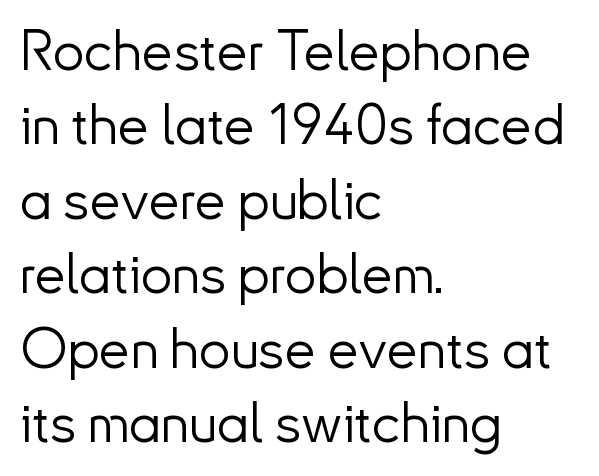
The space between consecutive lines is moderate. Font category for this specimen: sans-serif. A typesetter would call this zero additional tracking. Which margin do the lines hug? The left one — the right edge is uneven.
